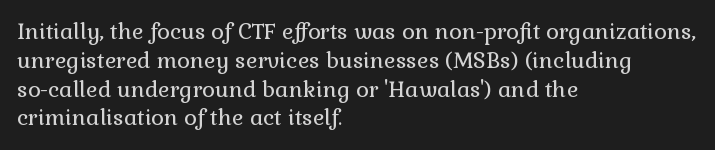
The image shows 22 px text type, upright; set left-aligned, normal line spacing (1.31x), normal letter spacing, not underlined.
